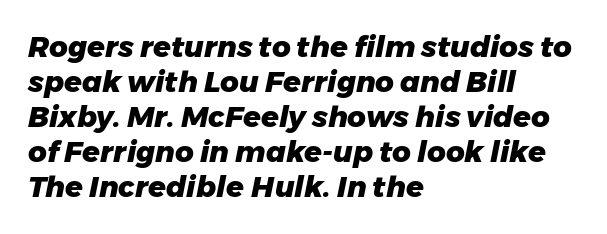
{"italic": "yes", "lean": "right", "slant_degrees": 11, "bold": "yes", "weight": "heavy", "width": "normal", "stroke_contrast": "low", "x_height": "medium", "monospaced": "no", "underline": "no", "align": "left", "line_spacing_ratio": 1.21, "letter_spacing": "normal", "letter_spacing_em": 0.0, "glyph_px": 29}
